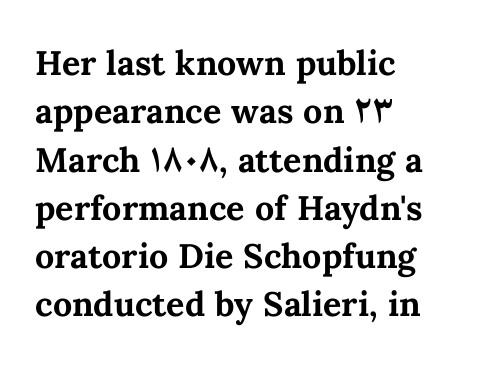
{"italic": "no", "bold": "yes", "weight": "bold", "width": "normal", "stroke_contrast": "medium", "x_height": "medium", "monospaced": "no", "underline": "no", "align": "left", "line_spacing": "normal", "line_spacing_ratio": 1.42, "letter_spacing": "normal", "letter_spacing_em": 0.0, "glyph_px": 34}
